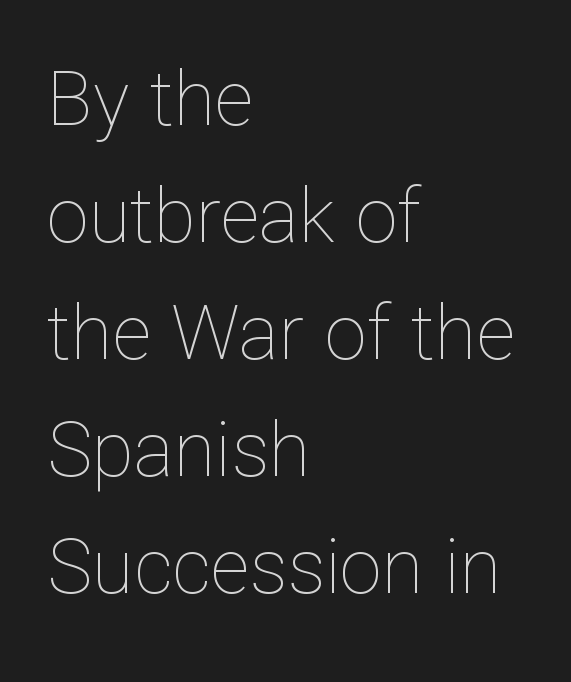
{"italic": "no", "bold": "no", "weight": "thin", "width": "normal", "stroke_contrast": "low", "x_height": "medium", "monospaced": "no", "underline": "no", "align": "left", "line_spacing": "normal", "line_spacing_ratio": 1.54, "letter_spacing": "normal", "letter_spacing_em": 0.0, "glyph_px": 76}
